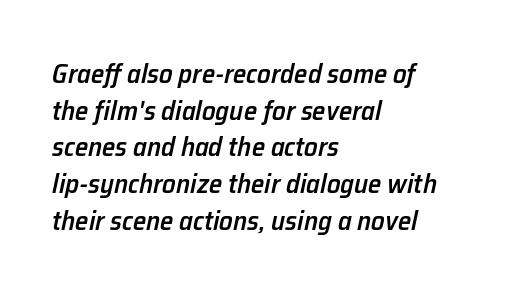
Q: Is the text bold? A: Semi-bold.
Q: Is the text italic (slanted)? A: Yes, it leans right by about 12 degrees.
Q: Is the text underlined? A: No.
Q: How is the paragraph aligned? A: Left-aligned.
Q: Is the spacing between letters normal or unusually wide? A: Normal.
Q: Is the spacing between lines tight, normal or loose? A: Normal.
